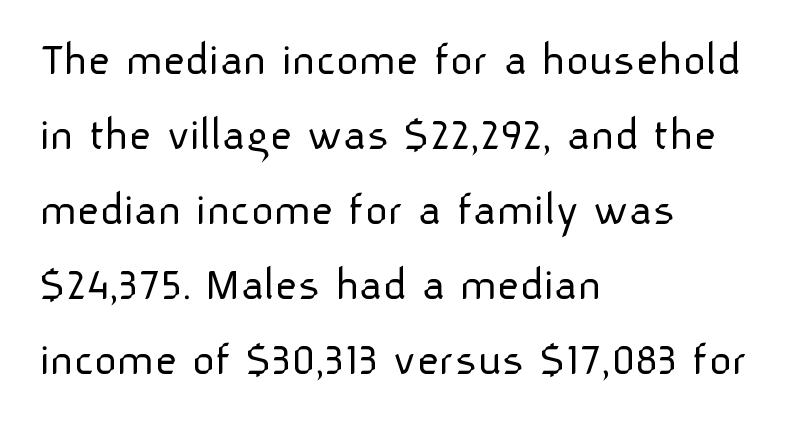
The vertical gap from one line to the next is medium. Descenders hang freely into open space. Every row of glyphs begins at an identical x-position on the left. Students, note that the glyphs here touch the page at normal intervals. Think of a printed novel: that variable character pitch is what you see here. This is the regular roman posture of the typeface.
